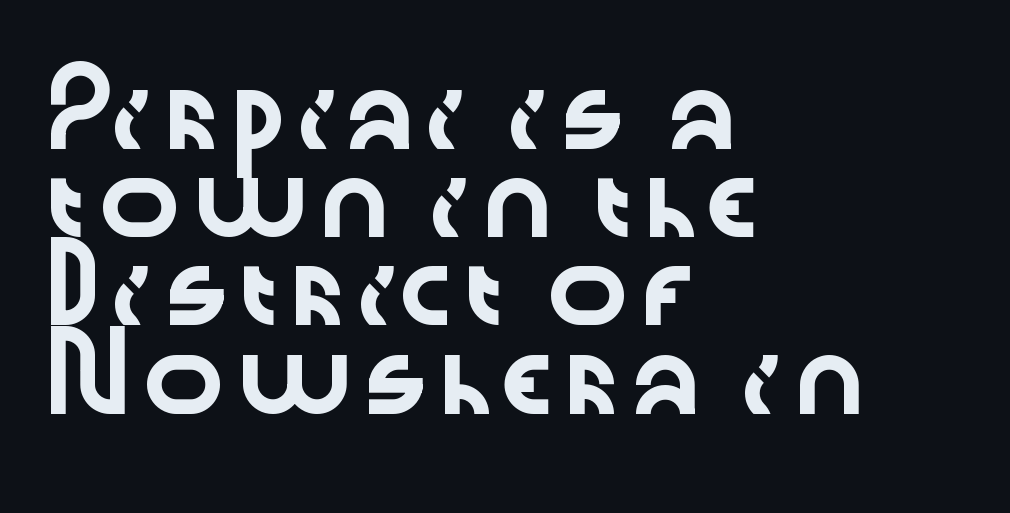
{"serif": "no", "italic": "no", "width": "wide", "stroke_contrast": "low", "x_height": "medium", "monospaced": "no", "underline": "no", "align": "left", "line_spacing": "normal", "line_spacing_ratio": 1.26, "letter_spacing": "normal", "letter_spacing_em": 0.0, "glyph_px": 70}
